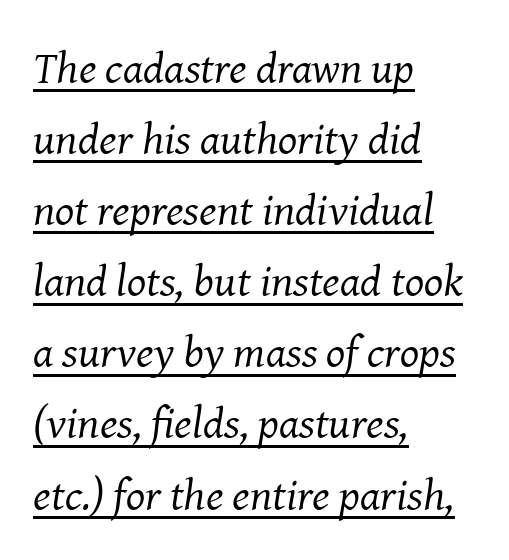
Q: Is the text bold? A: No.
Q: Is the text italic (slanted)? A: Yes, it leans right by about 8 degrees.
Q: Is the typeface a serif or a sans-serif typeface? A: Serif.
Q: Is the text underlined? A: Yes.
Q: How is the paragraph aligned? A: Left-aligned.
Q: Is the spacing between letters normal or unusually wide? A: Normal.
Q: Is the spacing between lines tight, normal or loose? A: Normal.
Q: Width (condensed, normal, or wide)? A: Normal.
Q: Stroke contrast? A: Medium.
Q: x-height? A: Medium.
Q: Monospaced? A: No.
